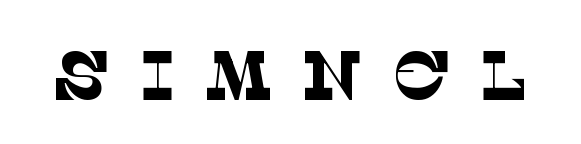
The image shows 70 px thin serif type; set unusually wide letter spacing (+0.39 em), not underlined; low stroke contrast and a large x-height.
